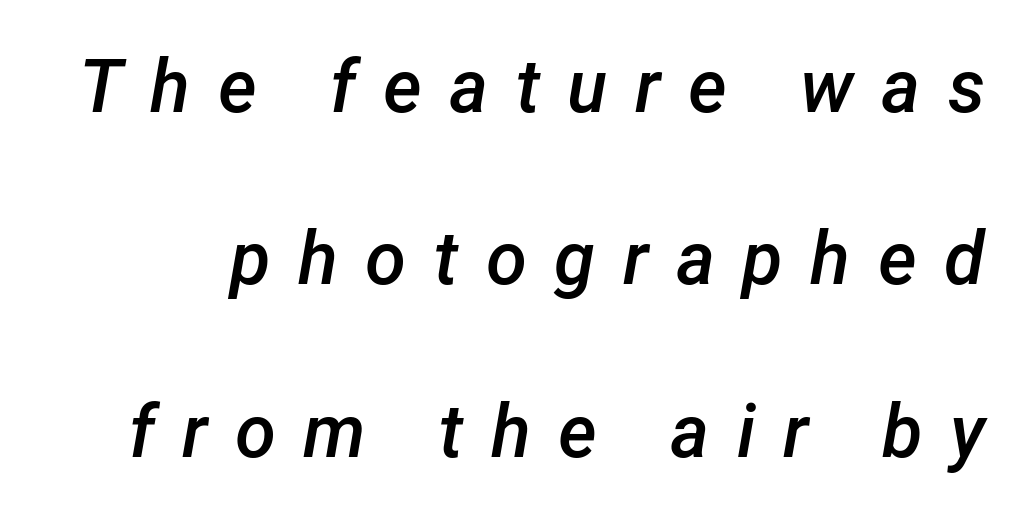
{"italic": "yes", "lean": "right", "slant_degrees": 12, "bold": "semi", "weight": "semibold", "width": "normal", "stroke_contrast": "low", "x_height": "medium", "monospaced": "no", "underline": "no", "line_spacing": "loose", "line_spacing_ratio": 2.33, "letter_spacing": "wide", "letter_spacing_em": 0.37, "glyph_px": 74}
